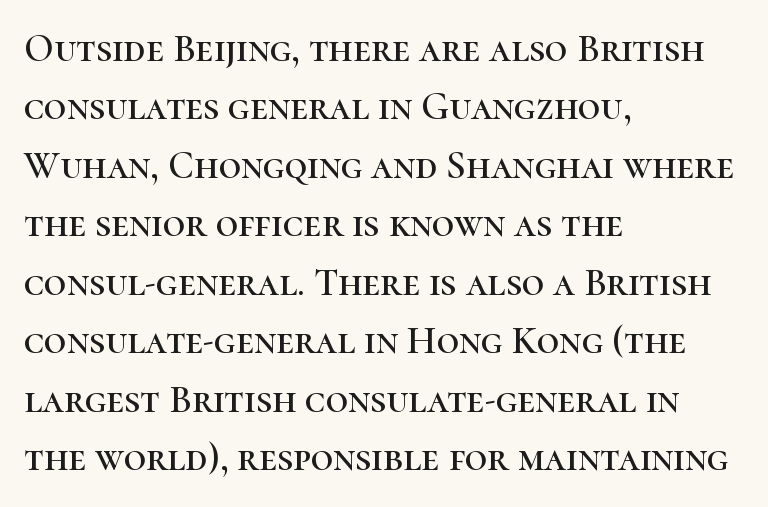
The image shows 39 px serif type, upright; set left-aligned, normal line spacing (1.5x), normal letter spacing, not underlined; high stroke contrast and a medium x-height.
